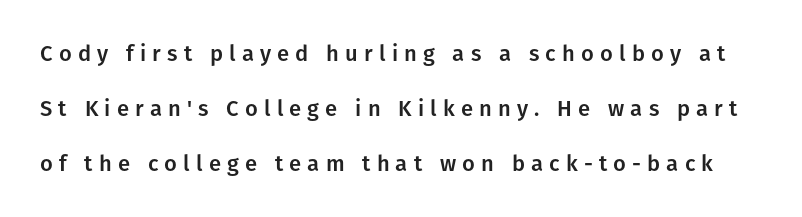
{"italic": "no", "underline": "no", "line_spacing": "loose", "line_spacing_ratio": 2.49, "letter_spacing": "wide", "letter_spacing_em": 0.28, "glyph_px": 22}
